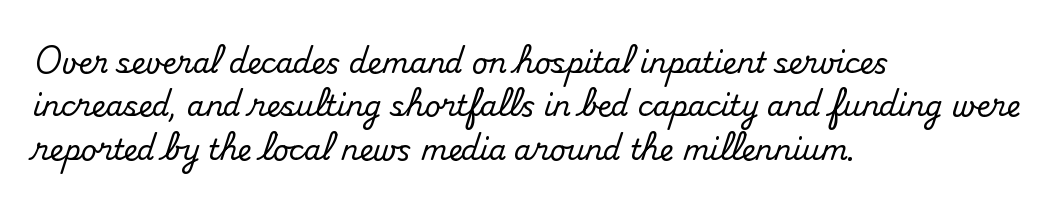
Where is the straight margin? On the left. Character widths vary here, with narrow letters taking less room than wide ones. Glyph-to-glyph distance matches everyday printed text. The rows are spaced the way most documents space them. A bare baseline throughout the passage.
